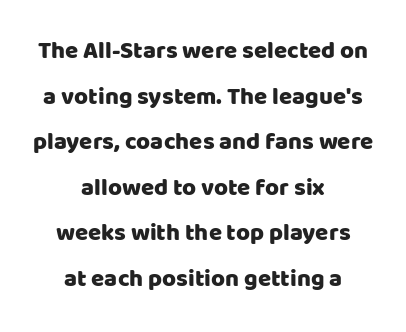
{"italic": "no", "underline": "no", "align": "center", "line_spacing": "loose", "line_spacing_ratio": 1.9, "letter_spacing": "normal", "letter_spacing_em": 0.0, "glyph_px": 24}
